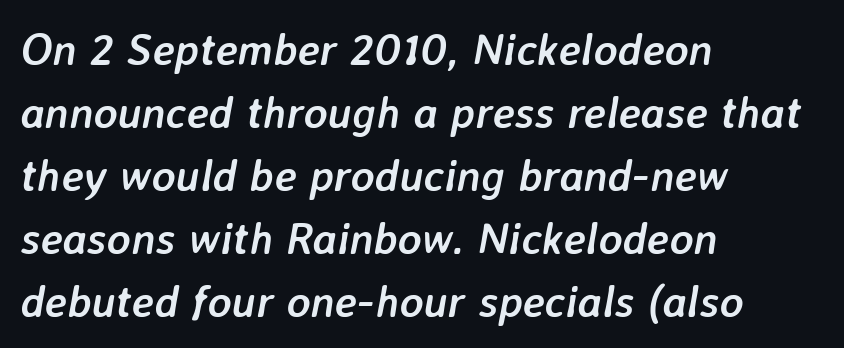
The lines are quadded left. These lines are rendered in a variable-pitch font. This rendering leaves character spacing at its baseline value. Descenders hang freely into open space. The lettering tilts uniformly, giving the passage an italic look. The glyphs have the mass of a bold cut.
